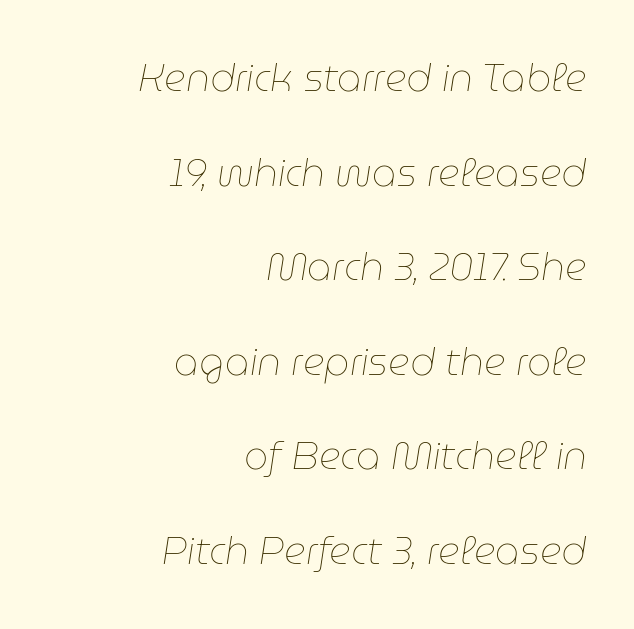
{"italic": "yes", "lean": "right", "slant_degrees": 9, "bold": "no", "weight": "thin", "width": "normal", "stroke_contrast": "low", "x_height": "medium", "monospaced": "no", "underline": "no", "align": "right", "line_spacing": "loose", "line_spacing_ratio": 2.49, "letter_spacing": "normal", "letter_spacing_em": 0.0, "glyph_px": 38}
